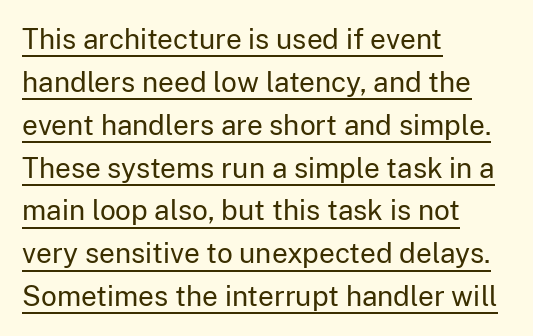
The image shows 28 px regular-weight sans-serif type, upright; set left-aligned, normal line spacing (1.53x), normal letter spacing, underlined; low stroke contrast and a medium x-height.
